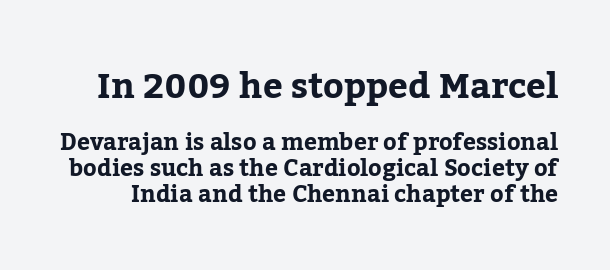
Q: Is the text bold? A: Yes.
Q: Is the text italic (slanted)? A: No, it is upright.
Q: Is the typeface a serif or a sans-serif typeface? A: Serif.
Q: Is the text underlined? A: No.
Q: Is the spacing between letters normal or unusually wide? A: Normal.
Q: Is the spacing between lines tight, normal or loose? A: Tight.
Q: Which block of text is set in a larger size, the first (top) or the second (bottom)? A: The first (top) one.
Q: Width (condensed, normal, or wide)? A: Normal.
Q: Stroke contrast? A: Low.
Q: x-height? A: Medium.
Q: Monospaced? A: No.
